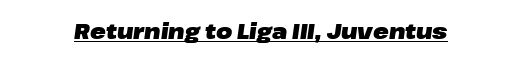
The image shows 21 px bold type, italic (leaning right); set normal letter spacing, underlined.
